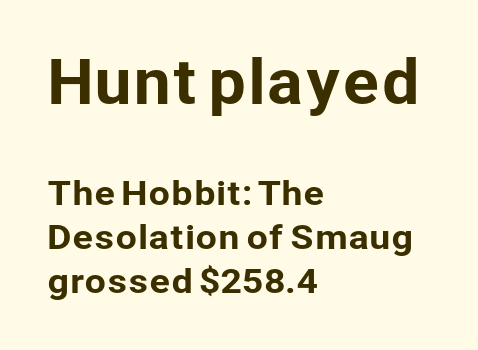
The lines in this sample share a left origin and differ only in where they stop. A typesetter would label this face a sans. Bare-footed words on every line. Students, note that the glyphs here touch the page at normal intervals.
